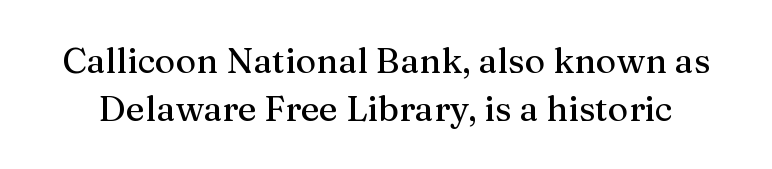
The image shows 35 px serif type, upright; set normal line spacing (1.38x), normal letter spacing, not underlined; medium stroke contrast and a medium x-height.
